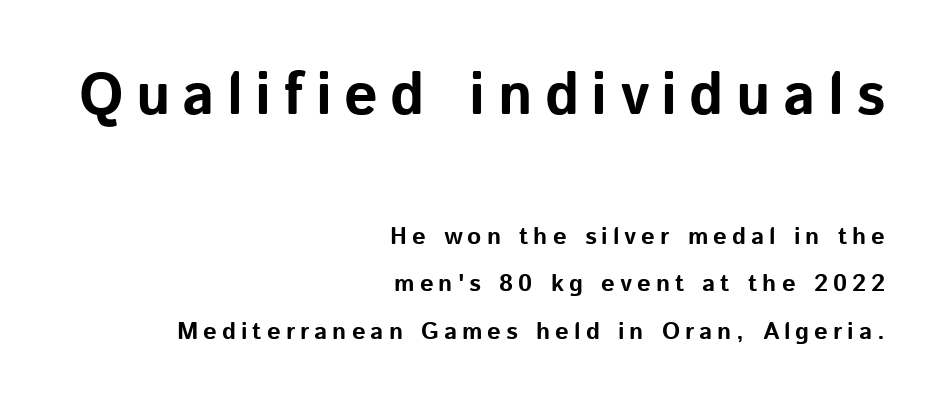
The image shows 59 px bold sans-serif type, upright; set right-aligned, loose line spacing (1.99x), unusually wide letter spacing (+0.21 em), not underlined; the first (top) block is 2.46x larger; low stroke contrast and a medium x-height.
